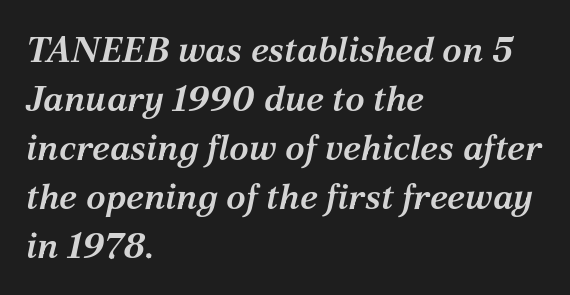
Q: Is the text bold? A: Semi-bold.
Q: Is the text italic (slanted)? A: Yes, it leans right by about 12 degrees.
Q: Is the typeface a serif or a sans-serif typeface? A: Serif.
Q: Is the text underlined? A: No.
Q: How is the paragraph aligned? A: Left-aligned.
Q: Is the spacing between letters normal or unusually wide? A: Normal.
Q: Is the spacing between lines tight, normal or loose? A: Normal.
Q: Width (condensed, normal, or wide)? A: Normal.
Q: Stroke contrast? A: Medium.
Q: x-height? A: Medium.
Q: Monospaced? A: No.
